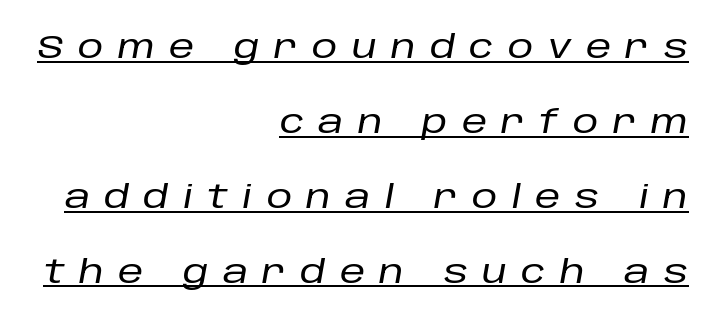
What stands out about the letter spacing? Its width — letters are far apart. Varying glyph widths throughout — classic text-font behaviour. How would I describe the line gaps? Wide and relaxed. The face used here appears with an underline applied.
